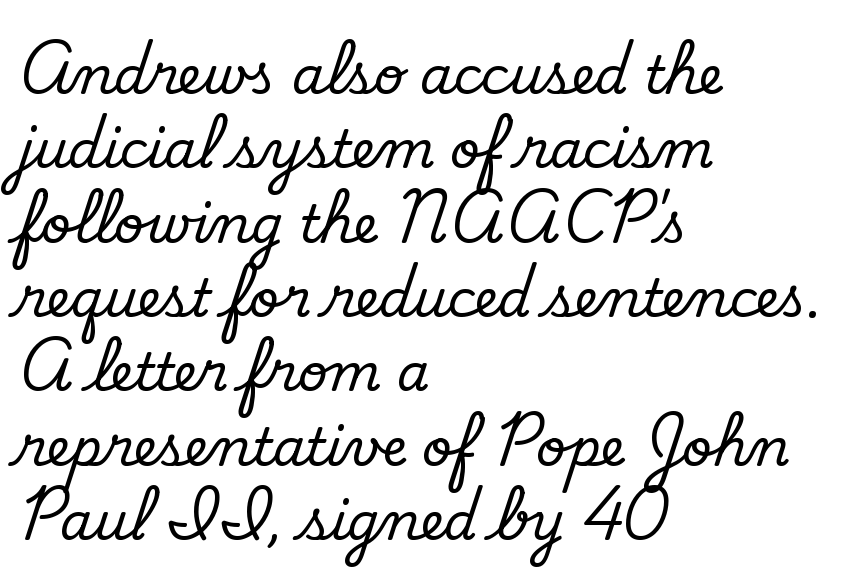
Heaviness? Minimal to ordinary, like unemphasized prose. Horizontally, the lines are justified to the leading edge only. The gaps between neighbouring characters are ordinary and unremarkable. The letters advance in unequal steps, a hallmark of proportional type.
